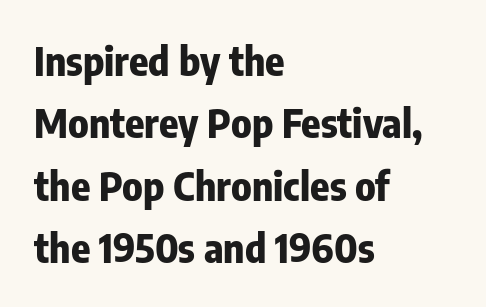
Designer's note — italics off, roman on. Heavy-handed strokes throughout: this text is bold. The glyphs in this specimen are sans serif. Short note: letters normally spaced. Baseline-to-baseline distance is the conventional proportion of letter height.
